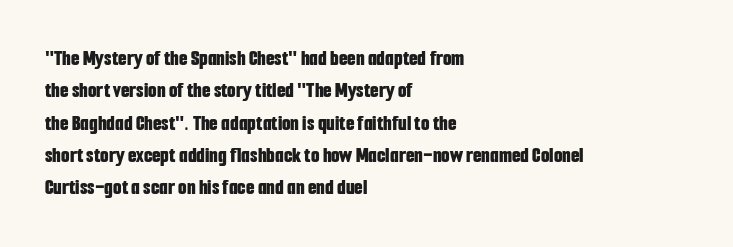
This block has exactly the height ordinary leading produces. A roman cut, with each character standing at attention. Typesetter's note: full bold, strokes at maximum text heaviness. The rendering anchors every line to the left-hand side.
